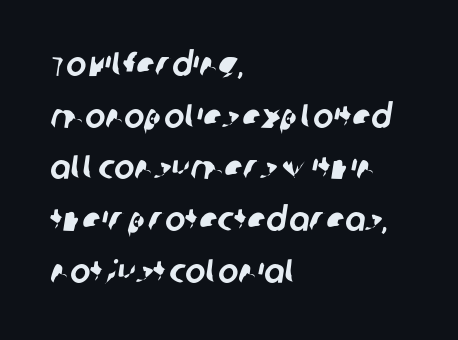
The image shows 34 px sans-serif type; set left-aligned, normal line spacing (1.52x), normal letter spacing, not underlined; low stroke contrast and a large x-height.
